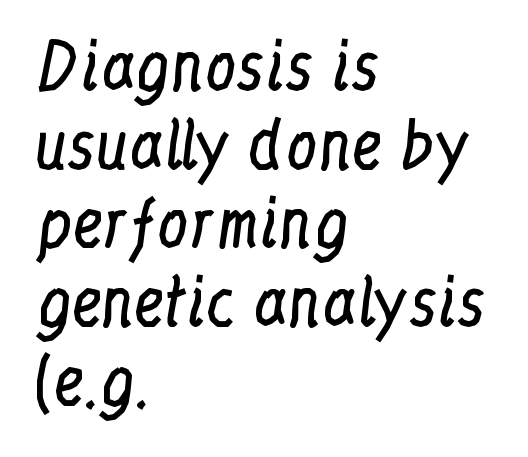
Rows of type keep a routine distance in the vertical direction. Letter spacing: default. Where is the straight margin? On the left. Decoration check: the copy has no underline. Summary of weight: not heavy and not bold.
